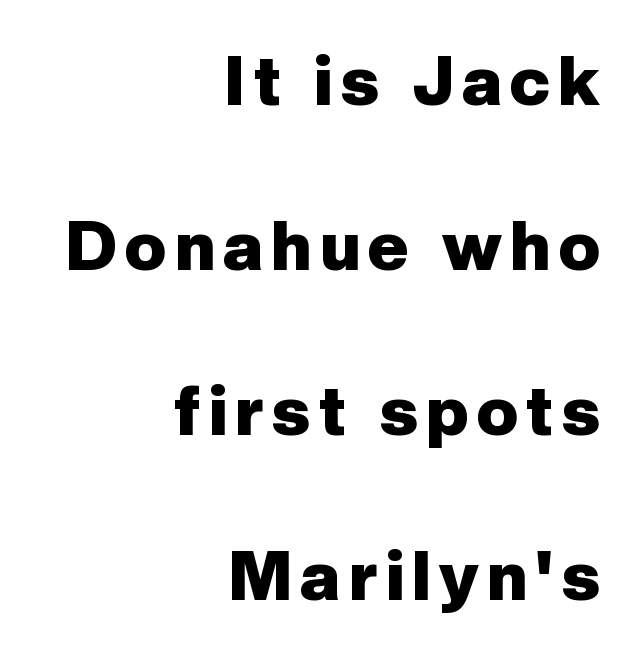
The image shows 69 px heavy sans-serif type, upright; set right-aligned, loose line spacing (2.39x), not underlined; low stroke contrast and a medium x-height.
